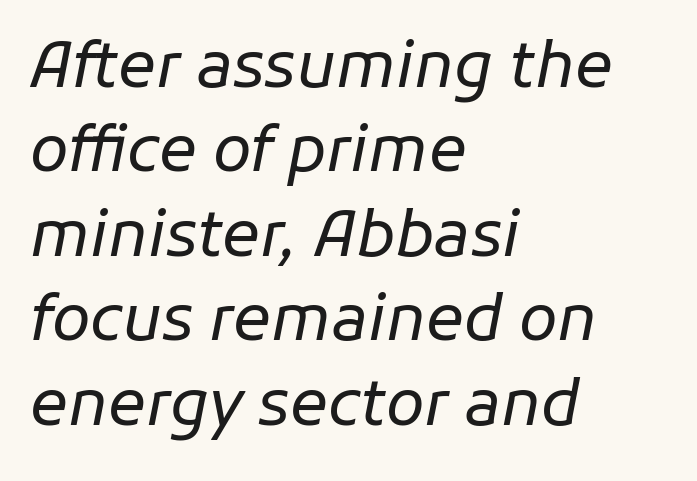
Heft: none added — not bold. The baseline area is clear. Tracking here is standard; glyphs follow each other at the usual distance. The rag falls on the right side of this text block. The face used here is proportionally spaced, like ordinary book or web type.
